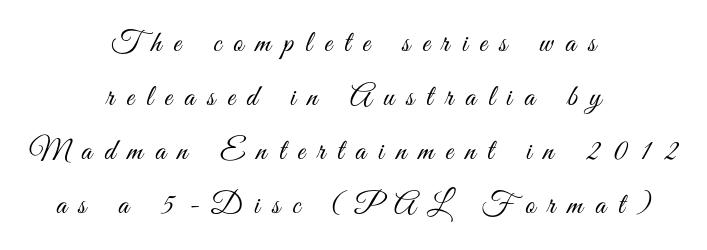
The image shows 30 px light, condensed sans-serif type; set centered, line spacing 1.8x, unusually wide letter spacing (+0.41 em), not underlined; medium stroke contrast and a small x-height.
